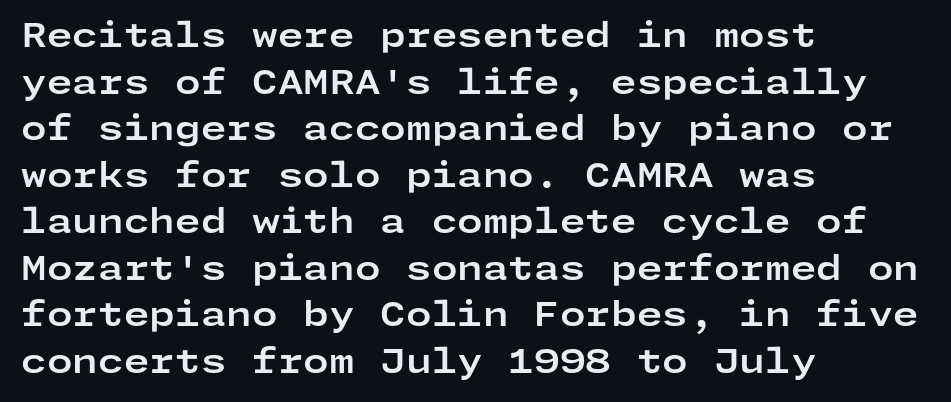
{"serif": "no", "italic": "no", "bold": "yes", "weight": "bold", "width": "wide", "stroke_contrast": "low", "x_height": "medium", "underline": "no", "align": "left", "line_spacing": "normal", "line_spacing_ratio": 1.41, "letter_spacing": "normal", "letter_spacing_em": 0.0, "glyph_px": 33}
